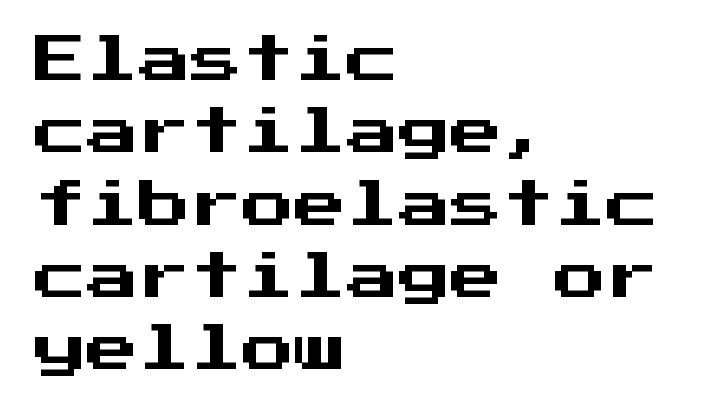
Where is the straight margin? On the left. In terms of letterspacing, this is plain default setting. The typography opts for an upright posture over an oblique one. Each row of text sits above clean, open space. Is this a fixed-width face? Yes — each glyph sits in an identical cell.
